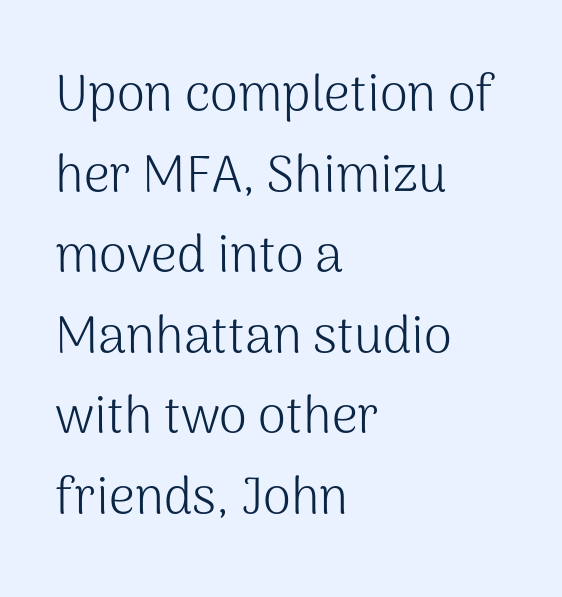
{"serif": "no", "italic": "no", "bold": "no", "weight": "light", "width": "normal", "stroke_contrast": "medium", "x_height": "medium", "monospaced": "no", "underline": "no", "align": "left", "line_spacing": "normal", "line_spacing_ratio": 1.58, "letter_spacing": "normal", "letter_spacing_em": 0.0, "glyph_px": 51}
